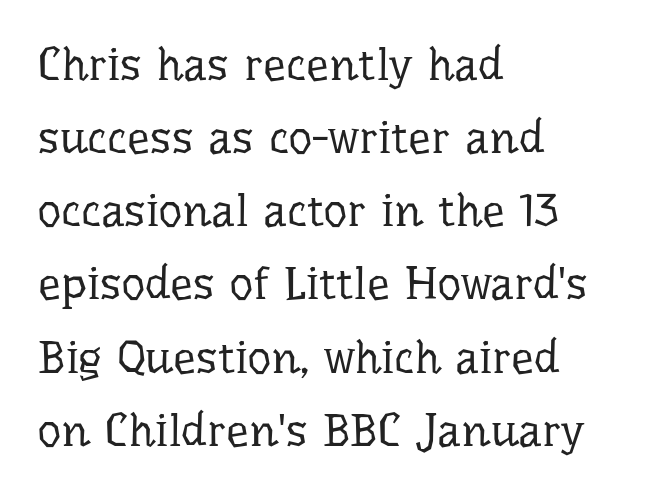
The image shows 46 px regular-weight serif type, upright; set left-aligned, normal line spacing (1.59x), normal letter spacing, not underlined; low stroke contrast and a medium x-height.
